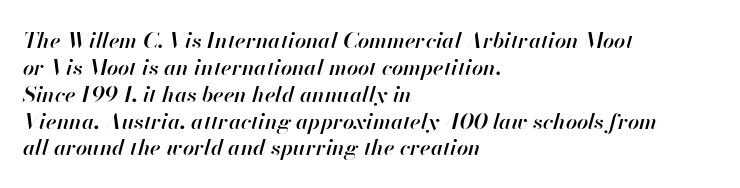
{"italic": "yes", "lean": "right", "slant_degrees": 13, "bold": "semi", "underline": "no", "align": "left", "line_spacing_ratio": 1.22, "letter_spacing": "normal", "letter_spacing_em": 0.0, "glyph_px": 22}
